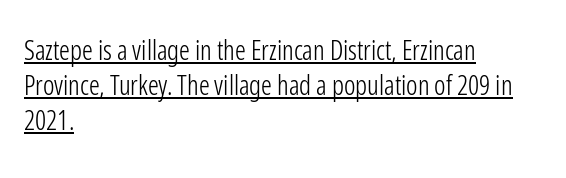
Q: Is the text bold? A: No.
Q: Is the text italic (slanted)? A: No, it is upright.
Q: Is the text underlined? A: Yes.
Q: How is the paragraph aligned? A: Left-aligned.
Q: Is the spacing between letters normal or unusually wide? A: Normal.
Q: Is the spacing between lines tight, normal or loose? A: Normal.
